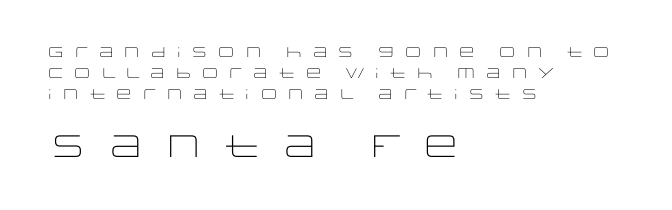
Q: Is the text bold? A: No.
Q: Is the text italic (slanted)? A: No, it is upright.
Q: Is the typeface a serif or a sans-serif typeface? A: Sans-serif.
Q: Is the text underlined? A: No.
Q: How is the paragraph aligned? A: Left-aligned.
Q: Is the spacing between letters normal or unusually wide? A: Unusually wide.
Q: Is the spacing between lines tight, normal or loose? A: Normal.
Q: Which block of text is set in a larger size, the first (top) or the second (bottom)? A: The second (bottom) one.
Q: Width (condensed, normal, or wide)? A: Wide.
Q: Stroke contrast? A: Low.
Q: x-height? A: Large.
Q: Monospaced? A: No.
